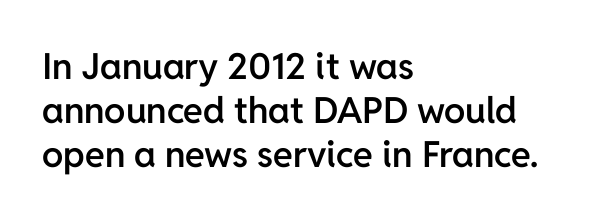
How are the letters spaced? Ordinarily, with no added tracking. The rendering shows plain stroke endings on the letterforms — a sans-serif design. Bare-footed words on every line. This is roman type, the default non-slanted kind.
